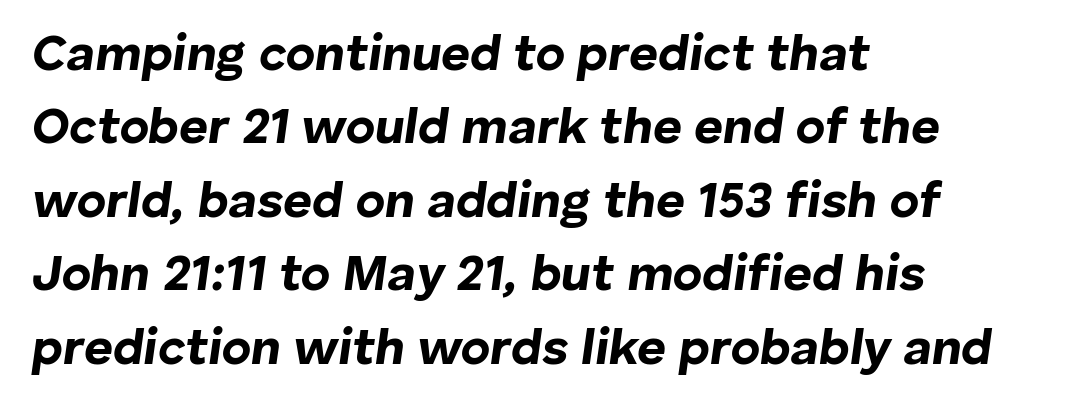
{"italic": "yes", "lean": "right", "slant_degrees": 8, "bold": "yes", "weight": "bold", "width": "normal", "stroke_contrast": "low", "x_height": "medium", "monospaced": "no", "underline": "no", "align": "left", "line_spacing": "normal", "line_spacing_ratio": 1.47, "letter_spacing": "normal", "letter_spacing_em": 0.0, "glyph_px": 50}
